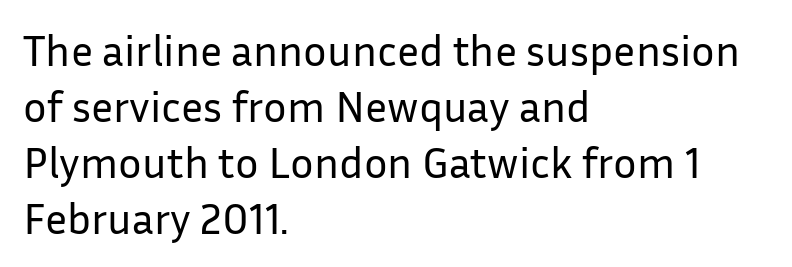
{"serif": "no", "italic": "no", "bold": "no", "weight": "regular", "width": "normal", "stroke_contrast": "low", "x_height": "medium", "monospaced": "no", "underline": "no", "align": "left", "line_spacing": "normal", "line_spacing_ratio": 1.27, "letter_spacing": "normal", "letter_spacing_em": 0.0, "glyph_px": 44}
